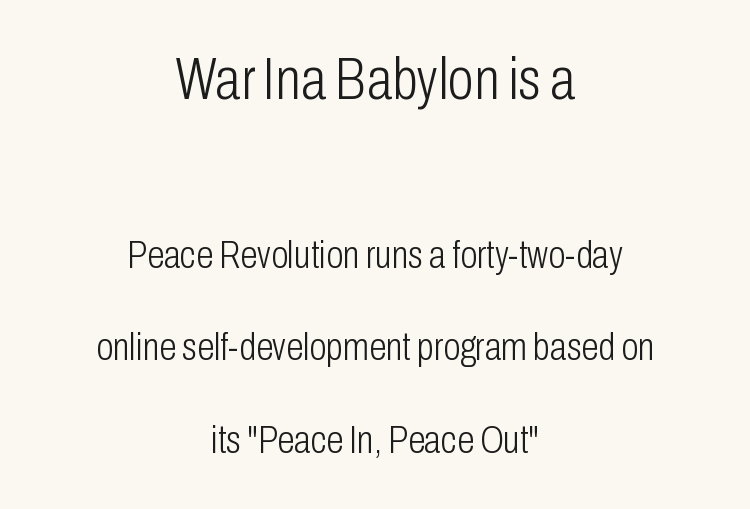
Q: Is the text bold? A: No.
Q: Is the text italic (slanted)? A: No, it is upright.
Q: Is the typeface a serif or a sans-serif typeface? A: Sans-serif.
Q: Is the text underlined? A: No.
Q: How is the paragraph aligned? A: Centered.
Q: Is the spacing between letters normal or unusually wide? A: Normal.
Q: Is the spacing between lines tight, normal or loose? A: Loose.
Q: Which block of text is set in a larger size, the first (top) or the second (bottom)? A: The first (top) one.
Q: Width (condensed, normal, or wide)? A: Condensed.
Q: Stroke contrast? A: Low.
Q: x-height? A: Medium.
Q: Monospaced? A: No.
